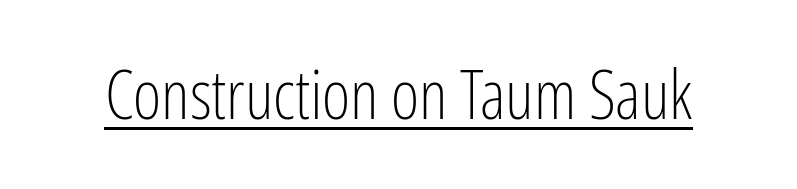
{"serif": "no", "italic": "no", "bold": "no", "weight": "light", "width": "condensed", "stroke_contrast": "low", "x_height": "medium", "monospaced": "no", "underline": "yes", "letter_spacing": "normal", "letter_spacing_em": 0.0, "glyph_px": 68}
